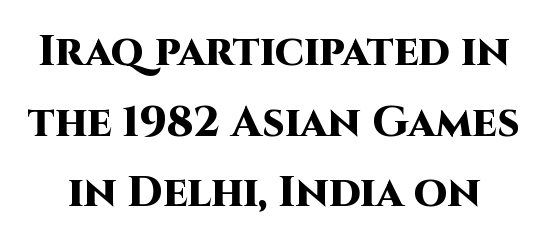
{"serif": "no", "italic": "no", "bold": "yes", "weight": "heavy", "width": "normal", "stroke_contrast": "high", "x_height": "large", "monospaced": "no", "underline": "no", "line_spacing": "normal", "line_spacing_ratio": 1.64, "letter_spacing": "normal", "letter_spacing_em": 0.0, "glyph_px": 43}
